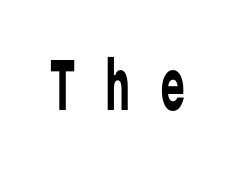
The image shows 63 px regular-weight, condensed sans-serif type, upright, monospaced; set unusually wide letter spacing (+0.47 em), not underlined; low stroke contrast and a medium x-height.
